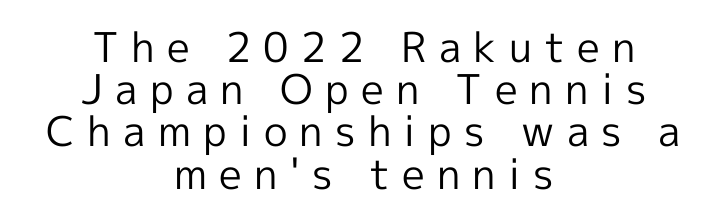
{"serif": "no", "italic": "no", "bold": "no", "weight": "regular", "width": "normal", "x_height": "medium", "monospaced": "no", "underline": "no", "align": "center", "line_spacing": "tight", "line_spacing_ratio": 1.03, "letter_spacing": "wide", "letter_spacing_em": 0.3, "glyph_px": 41}
